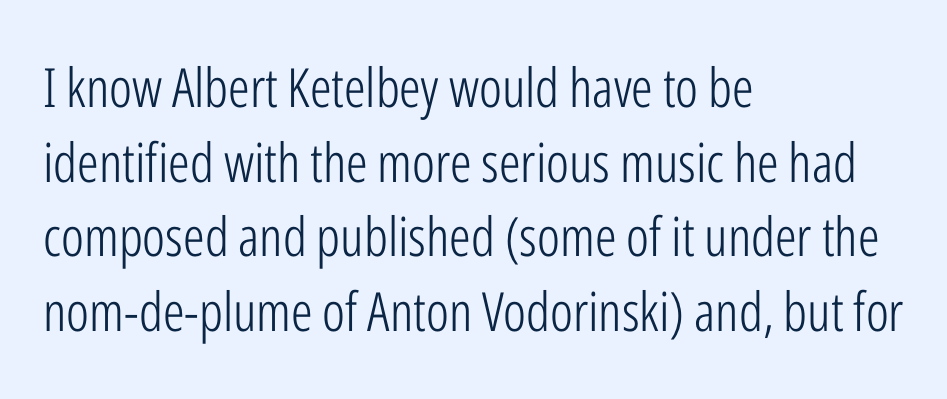
{"serif": "no", "italic": "no", "bold": "no", "weight": "light", "width": "condensed", "stroke_contrast": "low", "x_height": "medium", "monospaced": "no", "underline": "no", "align": "left", "line_spacing": "normal", "line_spacing_ratio": 1.38, "letter_spacing": "normal", "letter_spacing_em": 0.0, "glyph_px": 54}
